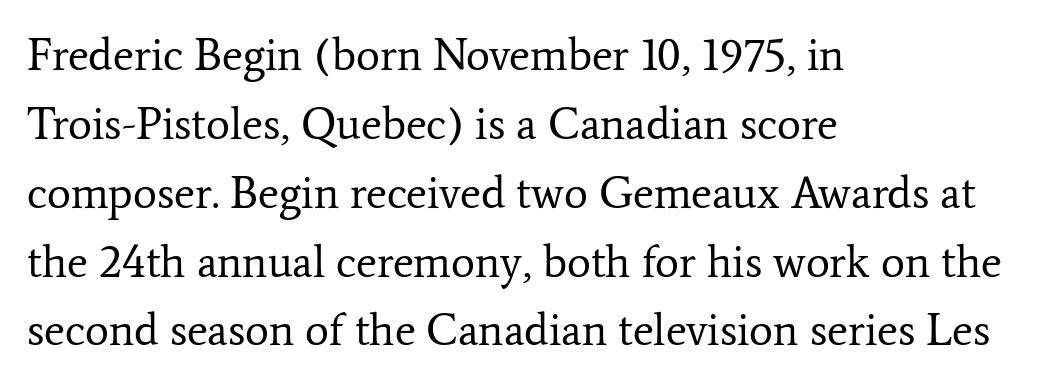
{"serif": "yes", "italic": "no", "bold": "no", "weight": "regular", "width": "normal", "stroke_contrast": "low", "x_height": "medium", "monospaced": "no", "underline": "no", "align": "left", "line_spacing": "normal", "line_spacing_ratio": 1.53, "letter_spacing": "normal", "letter_spacing_em": 0.0, "glyph_px": 45}
